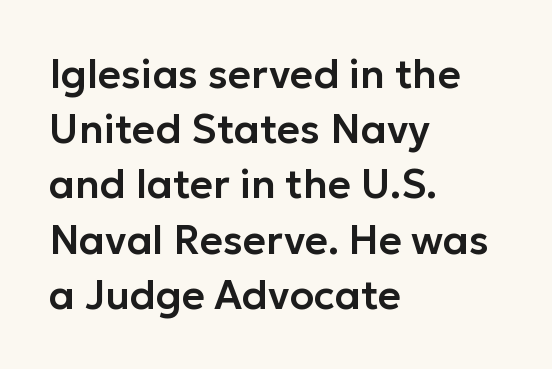
The line-height multiplier appears to be the usual default. Think of a printed novel: that variable character pitch is what you see here. The glyphs are unaccompanied by any horizontal stroke below them. Stroke terminals: plain, sans-serif.
